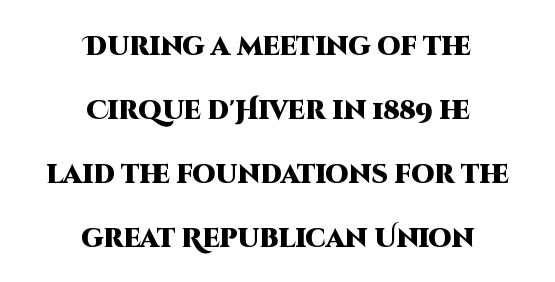
The image shows 26 px bold type, upright; set centered, loose line spacing (2.46x), normal letter spacing, not underlined.
